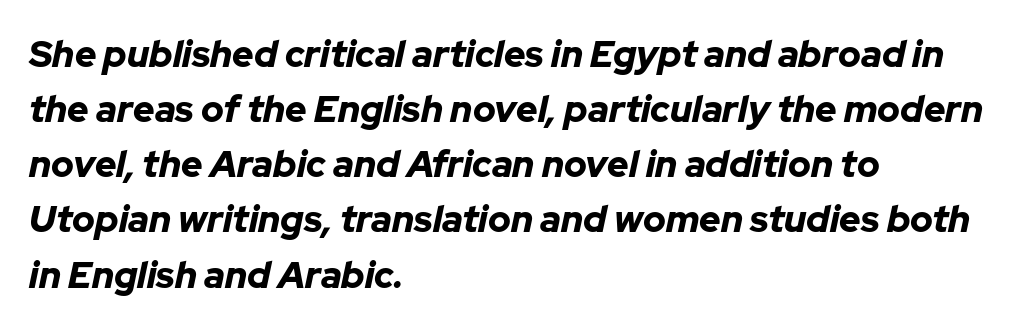
Pretty heavy lettering here — definitely bold. Words float on clear page, feet unadorned. A classic flush-left, rag-right setting is used for this passage. Words appear dense and cohesive because spacing is normal. Spacing verdict: proportional, widths tailored to each character. Regarding leading, the lines here are spaced in the standard way.
